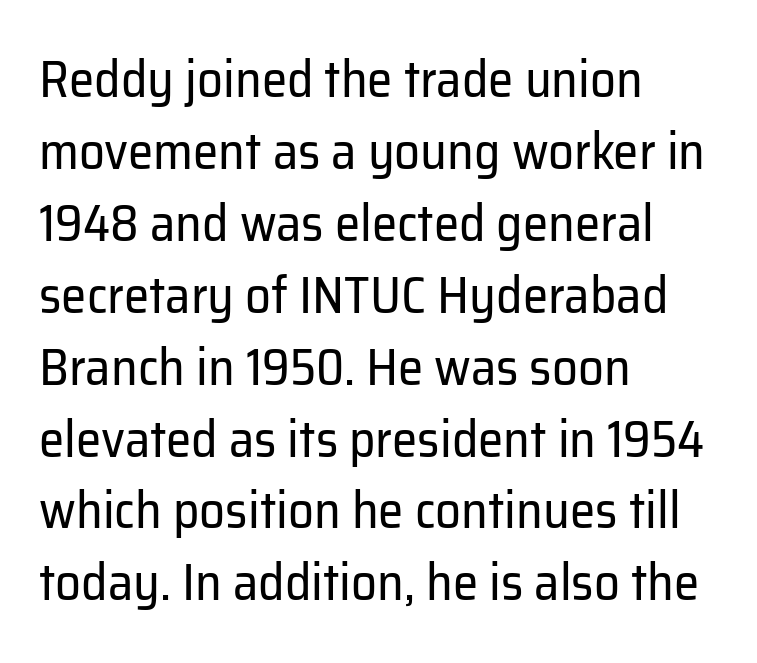
Q: Is the text bold? A: No.
Q: Is the text italic (slanted)? A: No, it is upright.
Q: Is the typeface a serif or a sans-serif typeface? A: Sans-serif.
Q: Is the text underlined? A: No.
Q: How is the paragraph aligned? A: Left-aligned.
Q: Is the spacing between letters normal or unusually wide? A: Normal.
Q: Is the spacing between lines tight, normal or loose? A: Normal.
Q: Width (condensed, normal, or wide)? A: Normal.
Q: Stroke contrast? A: Low.
Q: x-height? A: Medium.
Q: Monospaced? A: No.
